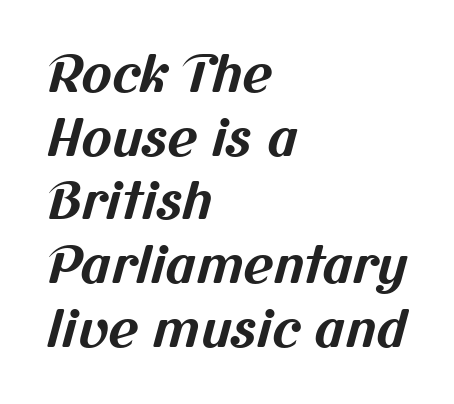
Q: Is the text bold? A: Yes.
Q: Is the typeface a serif or a sans-serif typeface? A: Sans-serif.
Q: Is the text underlined? A: No.
Q: How is the paragraph aligned? A: Left-aligned.
Q: Is the spacing between letters normal or unusually wide? A: Normal.
Q: Is the spacing between lines tight, normal or loose? A: Normal.
Q: Width (condensed, normal, or wide)? A: Normal.
Q: Stroke contrast? A: Medium.
Q: x-height? A: Medium.
Q: Monospaced? A: No.
